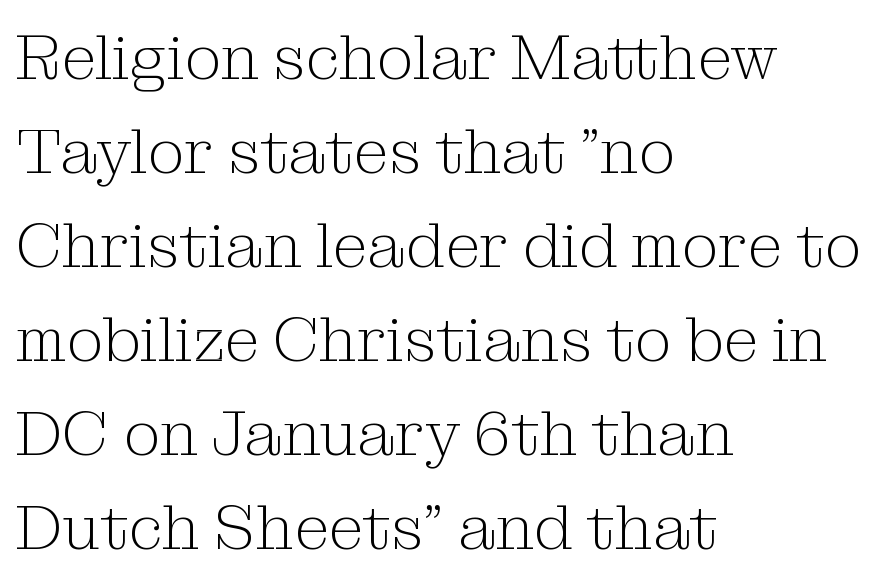
{"serif": "yes", "italic": "no", "bold": "no", "weight": "light", "width": "normal", "stroke_contrast": "medium", "x_height": "medium", "monospaced": "no", "underline": "no", "align": "left", "line_spacing": "normal", "line_spacing_ratio": 1.47, "letter_spacing": "normal", "letter_spacing_em": 0.0, "glyph_px": 64}
